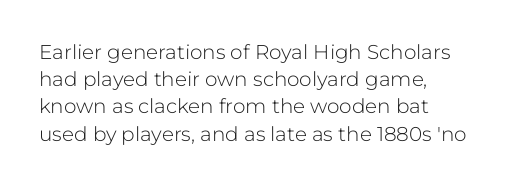
The image shows 20 px text type, upright; set left-aligned, normal line spacing (1.36x), normal letter spacing, not underlined.
